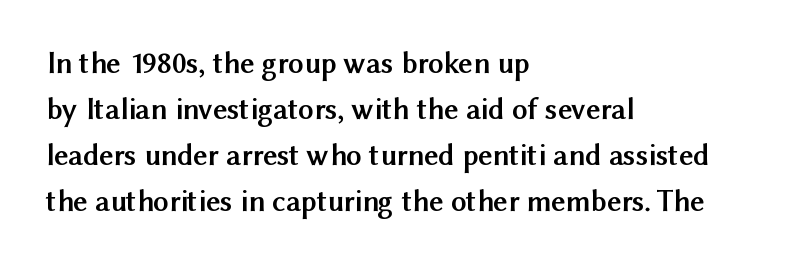
The image shows 31 px semibold sans-serif type, upright; set left-aligned, normal line spacing (1.48x), normal letter spacing, not underlined; medium stroke contrast and a medium x-height.
